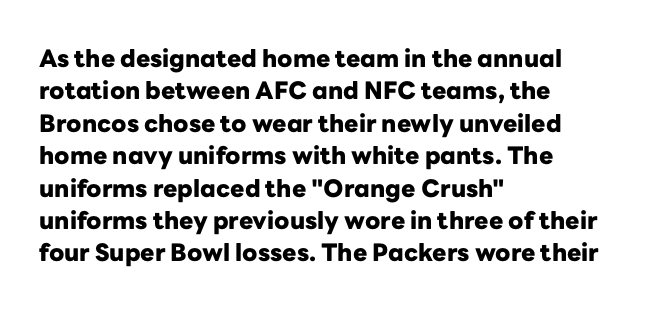
{"italic": "no", "bold": "yes", "underline": "no", "align": "left", "line_spacing": "normal", "line_spacing_ratio": 1.35, "letter_spacing": "normal", "letter_spacing_em": 0.0, "glyph_px": 24}
